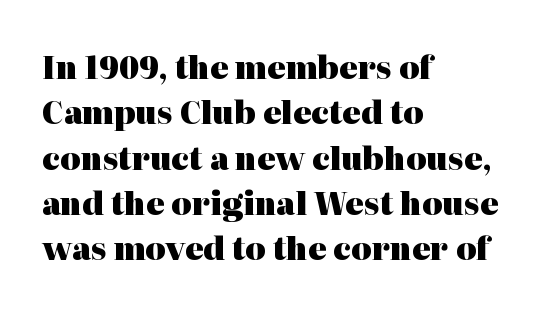
The gap between lines stays unmarked. Students, note that the glyphs here touch the page at normal intervals. Classification — serif. Regarding leading, the lines here are spaced in the standard way. You could not count columns in this text — the font is proportionally spaced. The lettering stays uniformly vertical, giving the passage a roman look.
